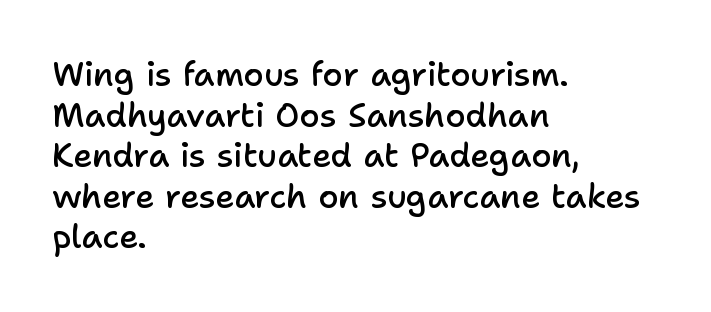
Q: Is the text bold? A: Semi-bold.
Q: Is the text italic (slanted)? A: No, it is upright.
Q: Is the typeface a serif or a sans-serif typeface? A: Sans-serif.
Q: Is the text underlined? A: No.
Q: How is the paragraph aligned? A: Left-aligned.
Q: Is the spacing between letters normal or unusually wide? A: Normal.
Q: Width (condensed, normal, or wide)? A: Normal.
Q: Stroke contrast? A: Low.
Q: x-height? A: Medium.
Q: Monospaced? A: No.
